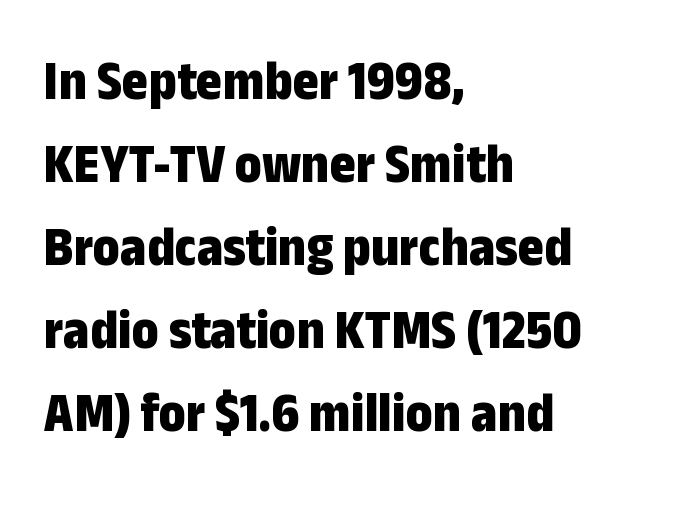
{"serif": "no", "italic": "no", "bold": "yes", "weight": "bold", "width": "condensed", "stroke_contrast": "low", "x_height": "medium", "monospaced": "no", "underline": "no", "align": "left", "line_spacing": "normal", "line_spacing_ratio": 1.48, "letter_spacing": "normal", "letter_spacing_em": 0.0, "glyph_px": 56}
